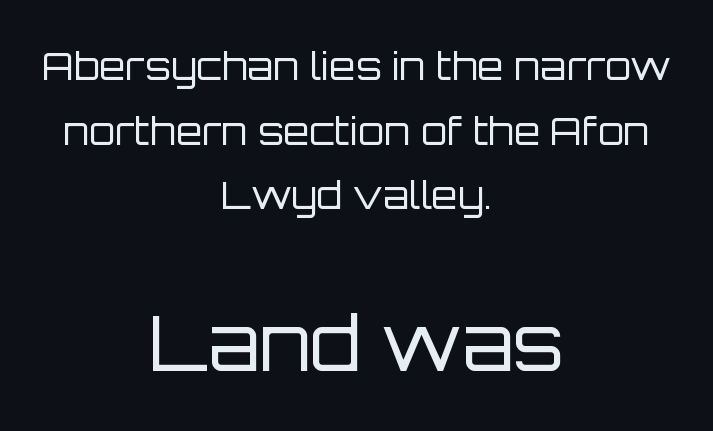
{"serif": "no", "italic": "no", "bold": "no", "weight": "regular", "width": "normal", "stroke_contrast": "low", "x_height": "large", "monospaced": "no", "underline": "no", "align": "center", "line_spacing": "normal", "line_spacing_ratio": 1.7, "letter_spacing": "normal", "letter_spacing_em": 0.0, "larger_block": "second", "size_ratio": 1.97, "glyph_px": 75}
